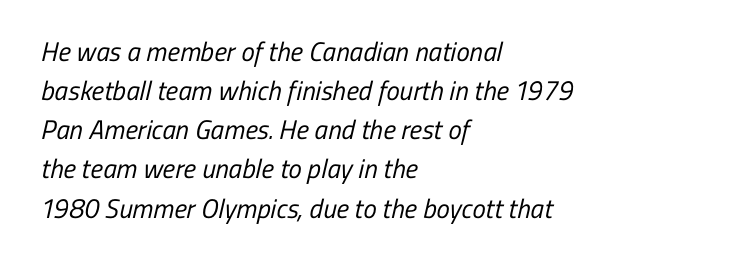
The rows are spaced the way most documents space them. Compared with typical body copy, the letter spacing here is the same. Heaviness? Minimal to ordinary, like unemphasized prose. The strip under each line holds only bare page.
